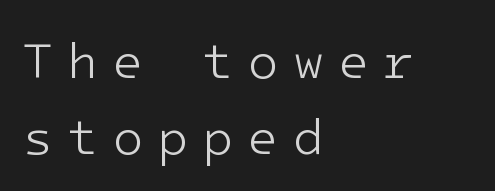
The letters look calm and open, with moderate or lighter stems. Substantial extra tracking has been applied to these lines. The designer went with a sans here, leaving each stem footless. Designer's note — italics off, roman on. A bare baseline throughout the passage.
